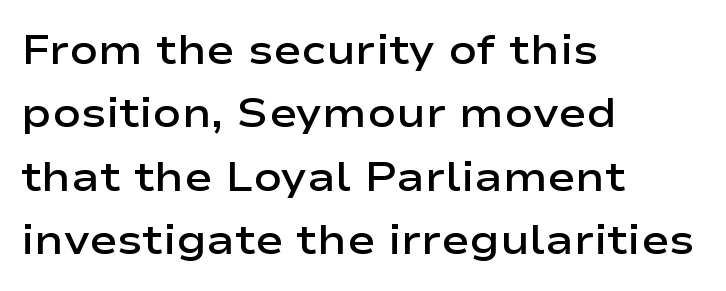
The image shows 42 px semibold, wide sans-serif type, upright; set left-aligned, normal line spacing (1.51x), normal letter spacing, not underlined; low stroke contrast and a medium x-height.
